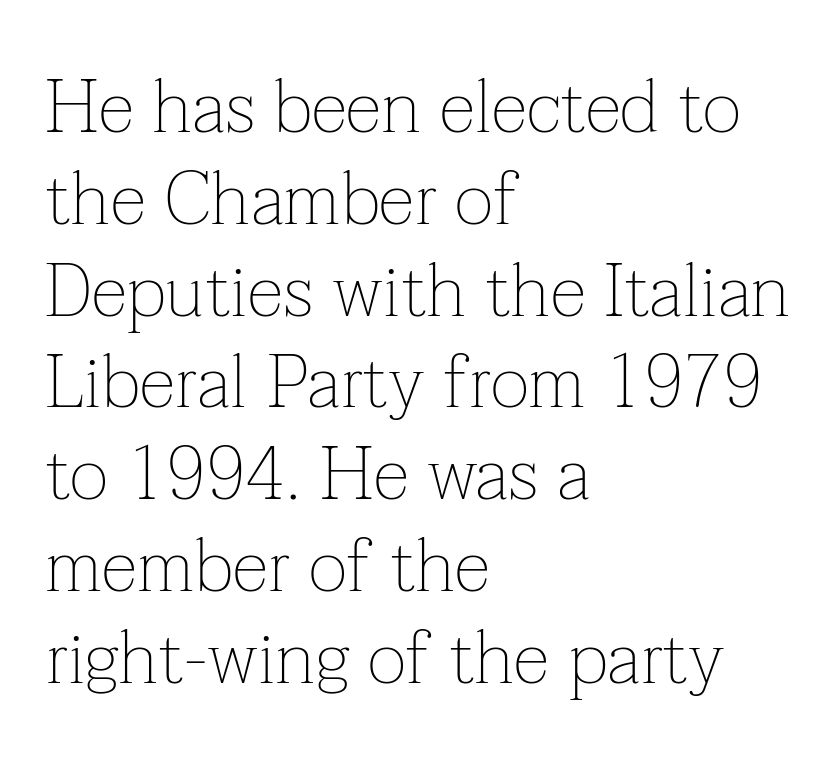
The image shows 74 px thin serif type, upright; set left-aligned, line spacing 1.24x, normal letter spacing, not underlined; low stroke contrast and a medium x-height.
